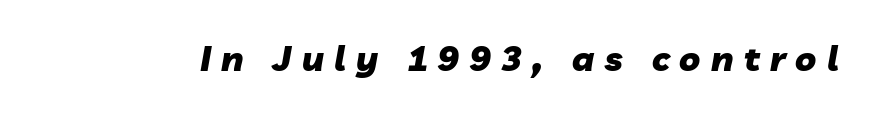
{"italic": "yes", "lean": "right", "slant_degrees": 10, "bold": "yes", "weight": "heavy", "width": "normal", "stroke_contrast": "low", "x_height": "medium", "monospaced": "no", "underline": "no", "letter_spacing": "wide", "letter_spacing_em": 0.29, "glyph_px": 35}
